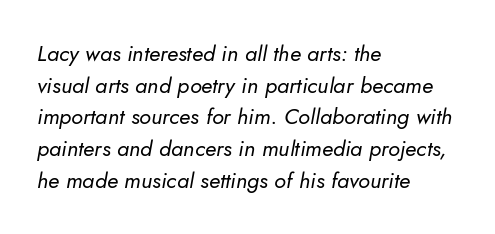
The image shows 22 px text type, italic (leaning right); set left-aligned, normal line spacing (1.44x), normal letter spacing, not underlined.
